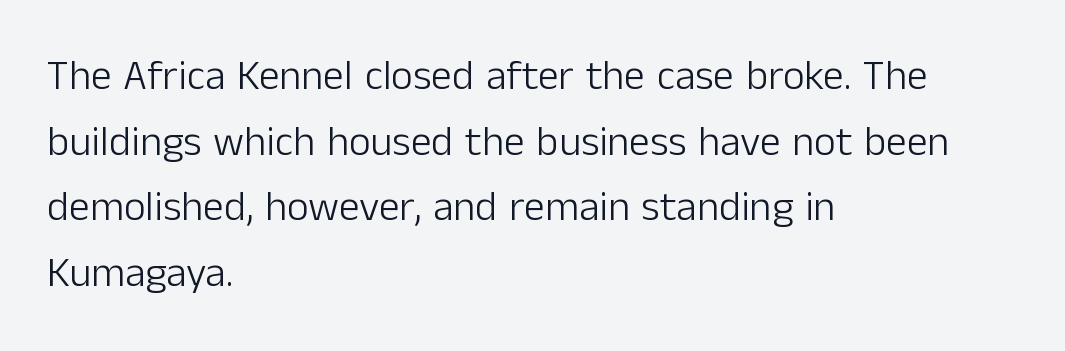
{"serif": "no", "italic": "no", "bold": "no", "weight": "light", "width": "normal", "stroke_contrast": "low", "x_height": "medium", "monospaced": "no", "underline": "no", "align": "left", "line_spacing": "normal", "line_spacing_ratio": 1.56, "letter_spacing": "normal", "letter_spacing_em": 0.0, "glyph_px": 42}
